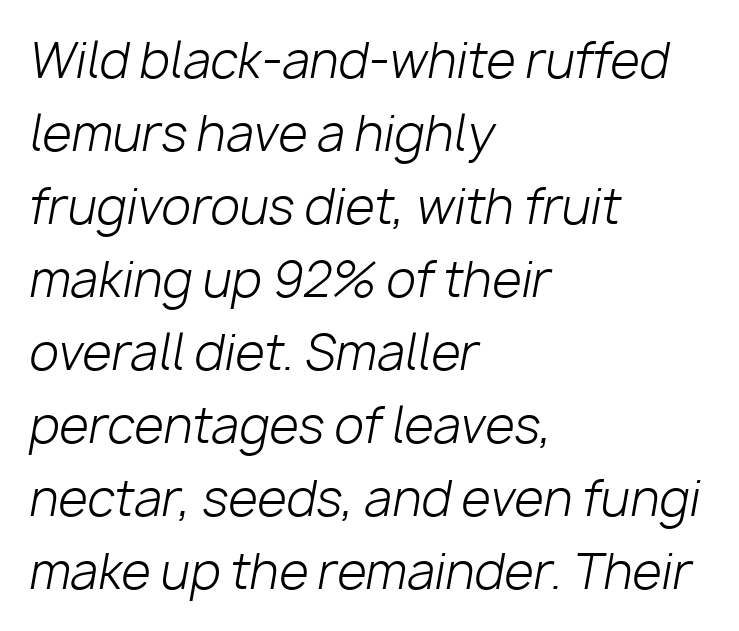
{"italic": "yes", "lean": "right", "slant_degrees": 10, "bold": "no", "weight": "light", "width": "normal", "stroke_contrast": "low", "x_height": "medium", "monospaced": "no", "underline": "no", "align": "left", "line_spacing": "normal", "line_spacing_ratio": 1.52, "letter_spacing": "normal", "letter_spacing_em": 0.0, "glyph_px": 48}
